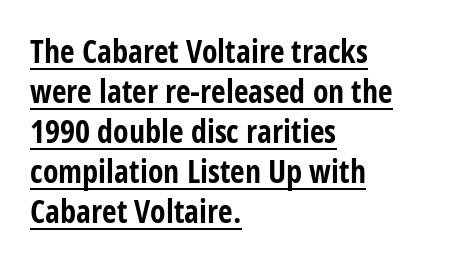
{"serif": "no", "italic": "no", "bold": "yes", "weight": "bold", "width": "condensed", "stroke_contrast": "low", "x_height": "large", "monospaced": "no", "underline": "yes", "align": "left", "line_spacing": "normal", "line_spacing_ratio": 1.25, "letter_spacing": "normal", "letter_spacing_em": 0.0, "glyph_px": 32}
